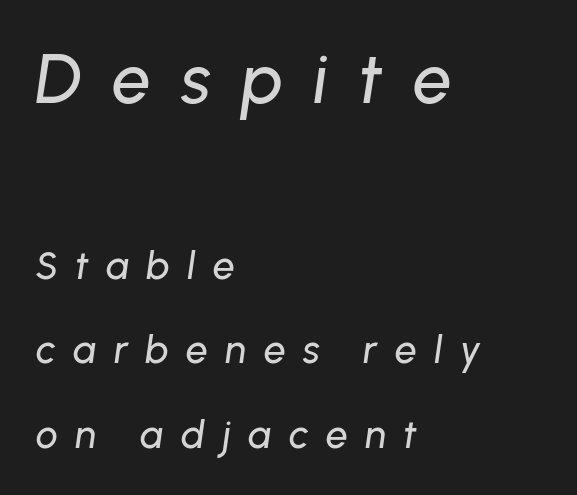
{"italic": "yes", "lean": "right", "slant_degrees": 8, "width": "normal", "stroke_contrast": "low", "x_height": "medium", "monospaced": "no", "underline": "no", "align": "left", "line_spacing": "loose", "line_spacing_ratio": 2.16, "letter_spacing": "wide", "letter_spacing_em": 0.44, "larger_block": "first", "size_ratio": 1.77, "glyph_px": 69}
